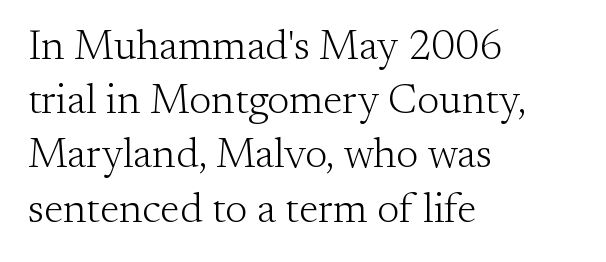
The image shows 42 px light serif type, upright; set left-aligned, normal line spacing (1.29x), normal letter spacing, not underlined; medium stroke contrast and a small x-height.
